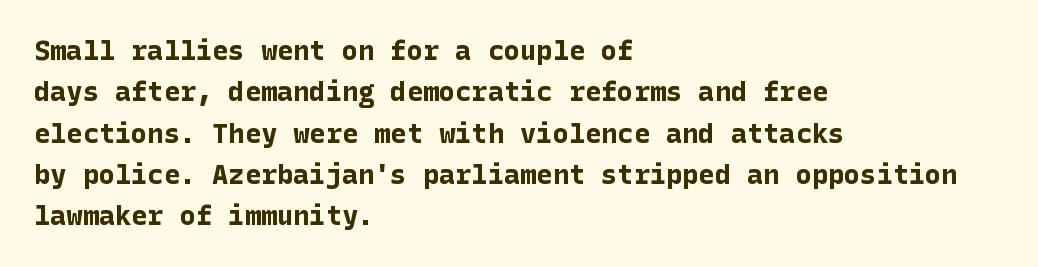
The image shows 27 px bold type, upright; set left-aligned, normal line spacing (1.53x), normal letter spacing, not underlined.
